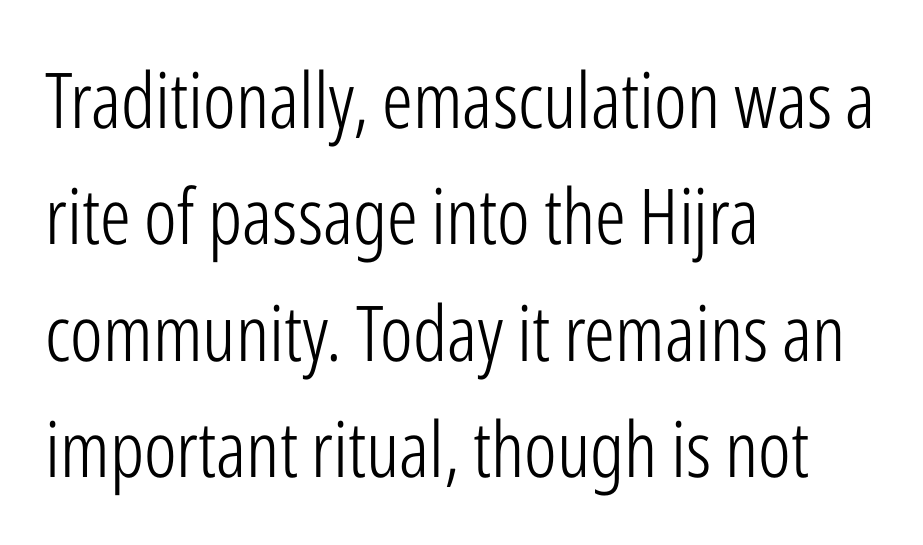
The image shows 77 px light, condensed sans-serif type, upright; set left-aligned, normal line spacing (1.51x), normal letter spacing, not underlined; low stroke contrast and a medium x-height.
